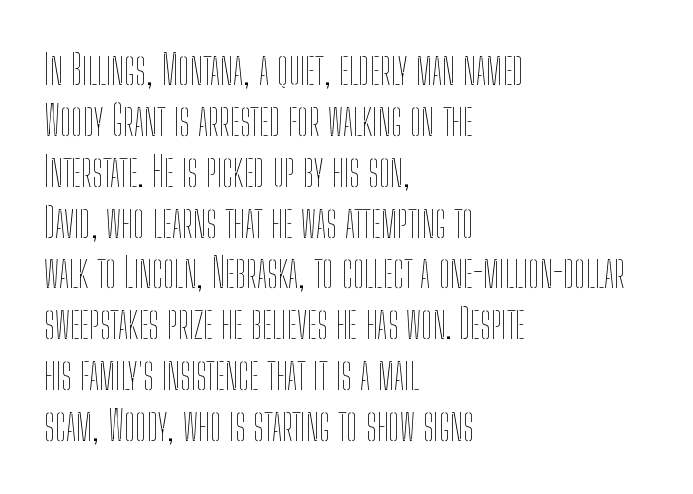
Quick note: underline off. The lettering holds an erect, upright posture throughout. Note the varied advance widths — an 'i' is clearly narrower than an 'm'. Summary of weight: not heavy and not bold.
